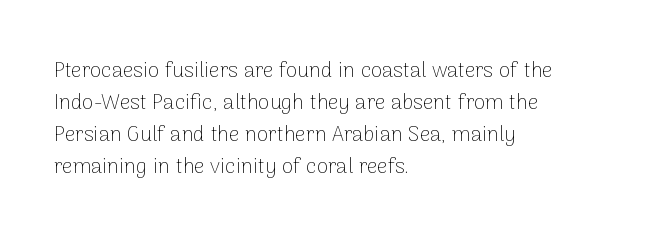
Vertical strokes here are truly vertical. The paragraph has a hard left edge and a soft right edge. The rendering uses a moderate line-height, typical for paragraphs. The cut favours lightness, reaching ordinary text weight at its darkest.
